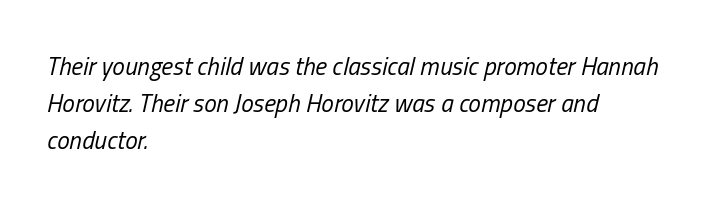
{"italic": "yes", "lean": "right", "slant_degrees": 13, "bold": "no", "underline": "no", "align": "left", "line_spacing": "normal", "line_spacing_ratio": 1.49, "letter_spacing": "normal", "letter_spacing_em": 0.0, "glyph_px": 25}
